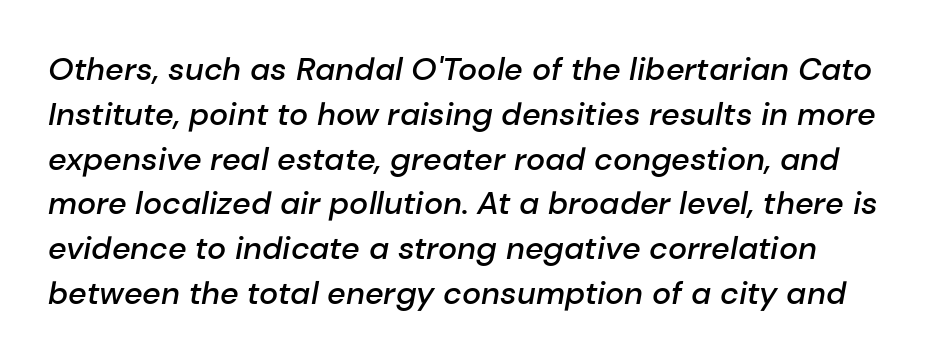
{"italic": "yes", "lean": "right", "slant_degrees": 10, "bold": "semi", "weight": "semibold", "width": "normal", "stroke_contrast": "low", "x_height": "medium", "monospaced": "no", "underline": "no", "line_spacing": "normal", "line_spacing_ratio": 1.4, "letter_spacing": "normal", "letter_spacing_em": 0.0, "glyph_px": 32}
